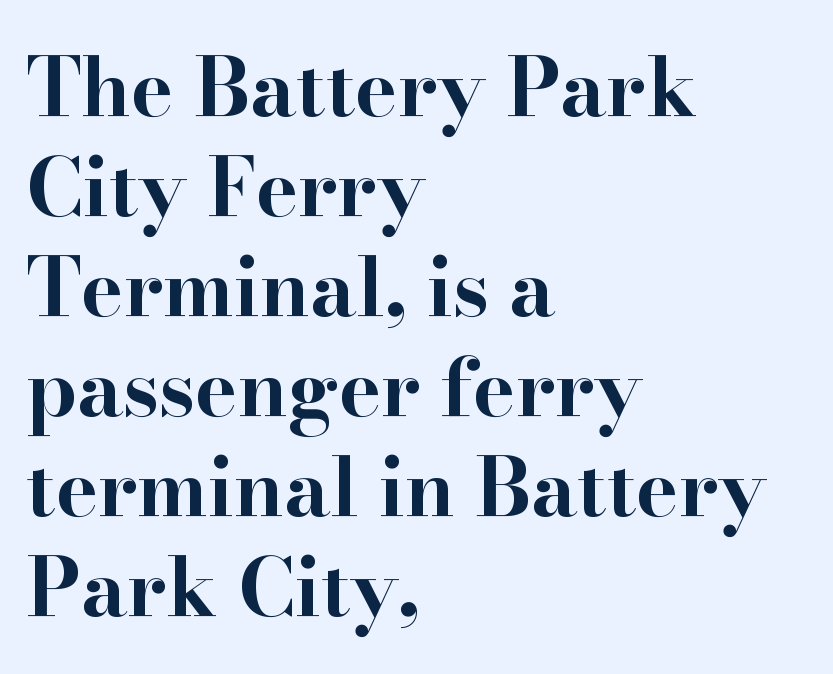
Looks like regular typesetting: each glyph gets only the width it needs. Strokes here are thick enough to call this a true bold. Teacher's note: observe the even left margin — that is flush-left alignment. A typesetter would label this face a serif. The type sits square on the baseline with zero lean. The glyphs are unaccompanied by any horizontal stroke below them.
